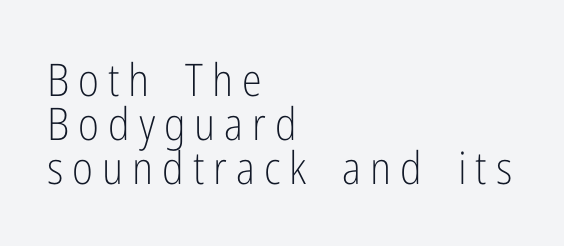
Q: Is the text bold? A: No.
Q: Is the text italic (slanted)? A: No, it is upright.
Q: Is the typeface a serif or a sans-serif typeface? A: Sans-serif.
Q: Is the text underlined? A: No.
Q: How is the paragraph aligned? A: Left-aligned.
Q: Is the spacing between letters normal or unusually wide? A: Unusually wide.
Q: Is the spacing between lines tight, normal or loose? A: Tight.
Q: Width (condensed, normal, or wide)? A: Condensed.
Q: Stroke contrast? A: Low.
Q: x-height? A: Medium.
Q: Monospaced? A: No.
